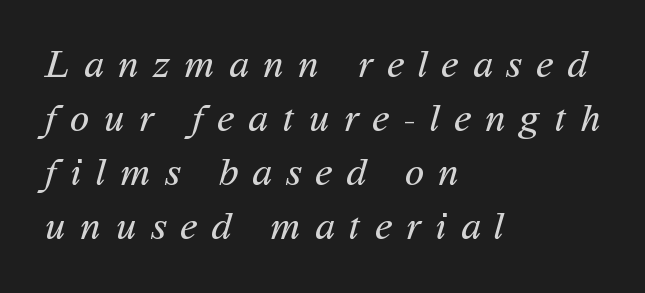
Type without underlining. The face used here is rendered with a markedly widened letterfit. Nope, no serifs anywhere on these letters. The paragraph shown leans on its left margin. Summary of vertical rhythm: regular, with standard interline spacing.
